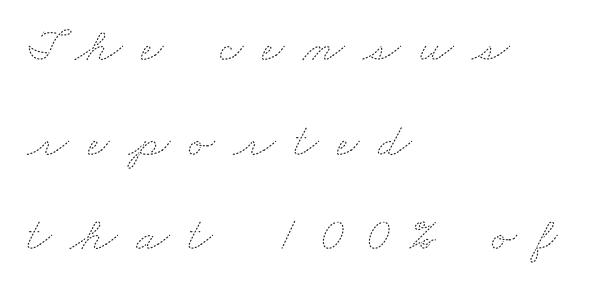
The image shows 48 px thin, wide type; set left-aligned, loose line spacing (1.97x), unusually wide letter spacing (+0.39 em), not underlined; medium stroke contrast and a small x-height.
